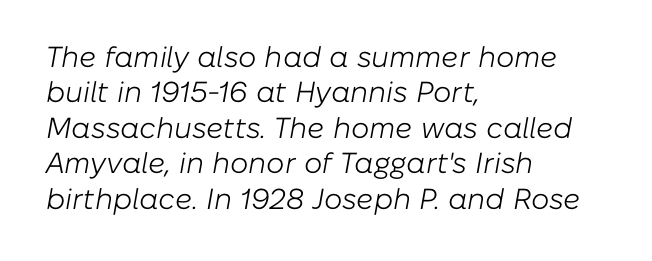
Q: Is the text bold? A: No.
Q: Is the text italic (slanted)? A: Yes, it leans right by about 10 degrees.
Q: Is the text underlined? A: No.
Q: How is the paragraph aligned? A: Left-aligned.
Q: Is the spacing between letters normal or unusually wide? A: Normal.
Q: Width (condensed, normal, or wide)? A: Normal.
Q: Stroke contrast? A: Low.
Q: x-height? A: Medium.
Q: Monospaced? A: No.
